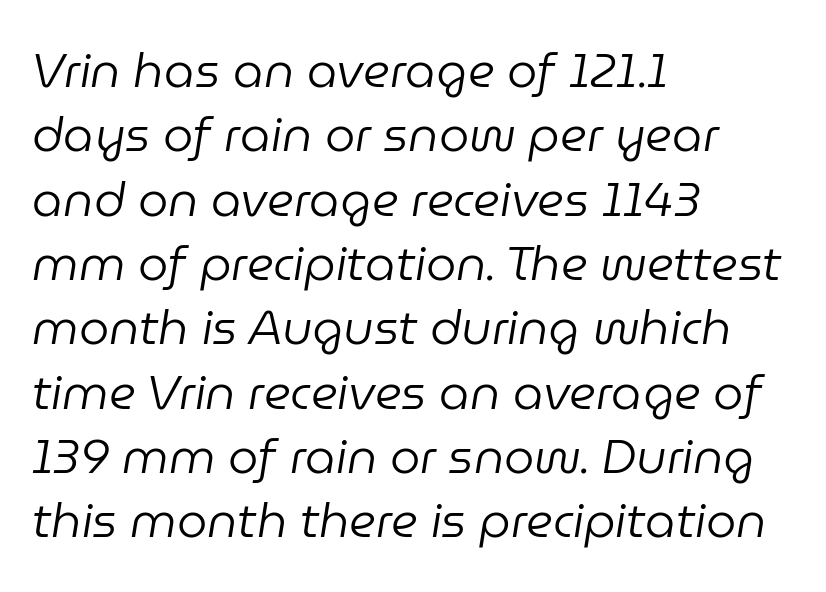
{"italic": "yes", "lean": "right", "slant_degrees": 9, "bold": "no", "weight": "regular", "width": "normal", "stroke_contrast": "low", "x_height": "medium", "monospaced": "no", "underline": "no", "align": "left", "line_spacing": "normal", "line_spacing_ratio": 1.34, "letter_spacing": "normal", "letter_spacing_em": 0.0, "glyph_px": 48}
